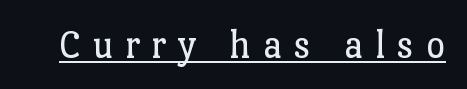
The image shows 41 px regular-weight serif type, upright; set unusually wide letter spacing (+0.29 em), underlined; low stroke contrast and a medium x-height.
